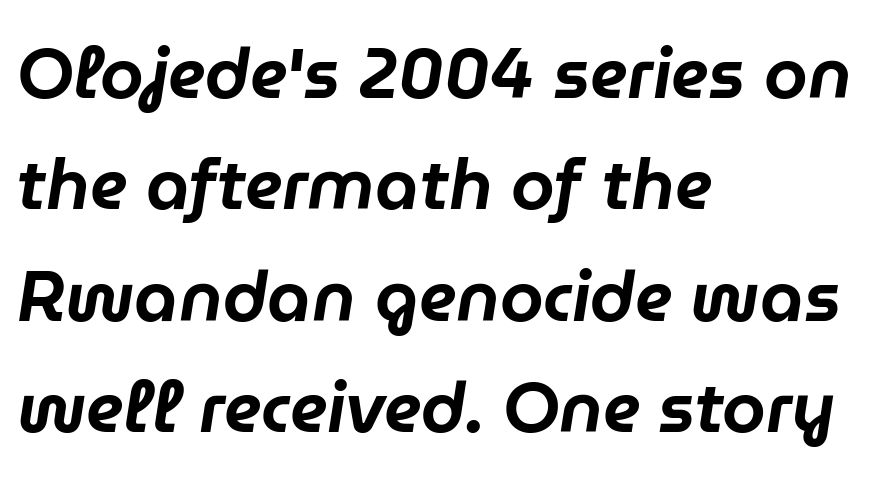
Q: Is the text italic (slanted)? A: Yes, it leans right by about 9 degrees.
Q: Is the text underlined? A: No.
Q: How is the paragraph aligned? A: Left-aligned.
Q: Is the spacing between letters normal or unusually wide? A: Normal.
Q: Is the spacing between lines tight, normal or loose? A: Normal.
Q: Width (condensed, normal, or wide)? A: Normal.
Q: Stroke contrast? A: Low.
Q: x-height? A: Medium.
Q: Monospaced? A: No.
